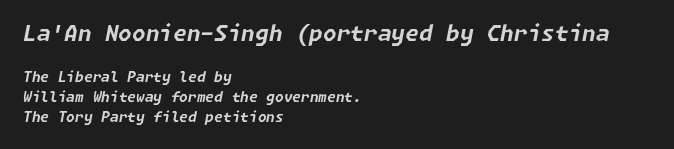
Q: Is the text bold? A: Yes.
Q: Is the text italic (slanted)? A: Yes, it leans right by about 11 degrees.
Q: Is the text underlined? A: No.
Q: How is the paragraph aligned? A: Left-aligned.
Q: Is the spacing between letters normal or unusually wide? A: Normal.
Q: Is the spacing between lines tight, normal or loose? A: Normal.
Q: Which block of text is set in a larger size, the first (top) or the second (bottom)? A: The first (top) one.
